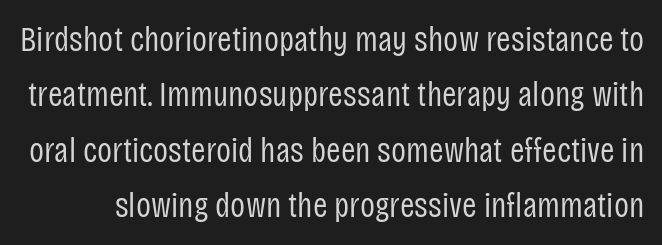
{"serif": "no", "italic": "no", "bold": "no", "weight": "regular", "width": "condensed", "stroke_contrast": "low", "x_height": "large", "monospaced": "no", "underline": "no", "line_spacing": "normal", "line_spacing_ratio": 1.58, "letter_spacing": "normal", "letter_spacing_em": 0.0, "glyph_px": 35}
